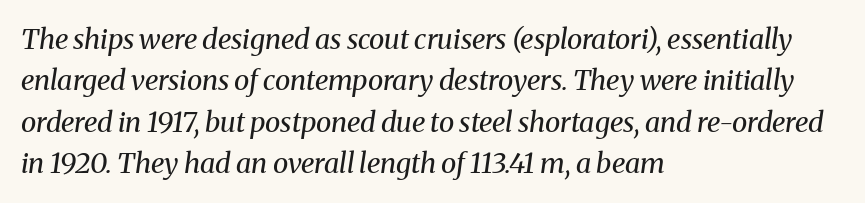
Each line starts at the same left margin while the right side varies. This sample uses an oblique cut, with every glyph tilted off the vertical. You can tell from the footed stems that serif type was used. Proportional: the letters do not fall into vertical columns. Underline: absent. Students, note that the glyphs here touch the page at normal intervals.
